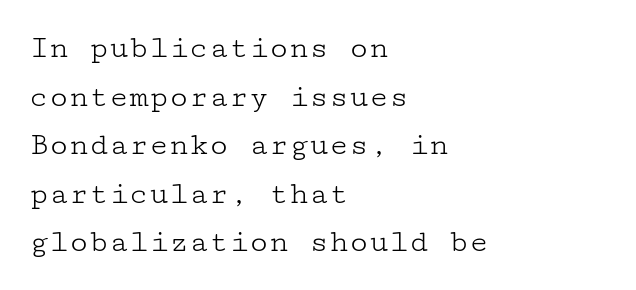
{"serif": "yes", "italic": "no", "bold": "no", "weight": "light", "width": "wide", "stroke_contrast": "low", "x_height": "medium", "underline": "no", "align": "left", "line_spacing": "normal", "line_spacing_ratio": 1.47, "letter_spacing": "normal", "letter_spacing_em": 0.0, "glyph_px": 33}
